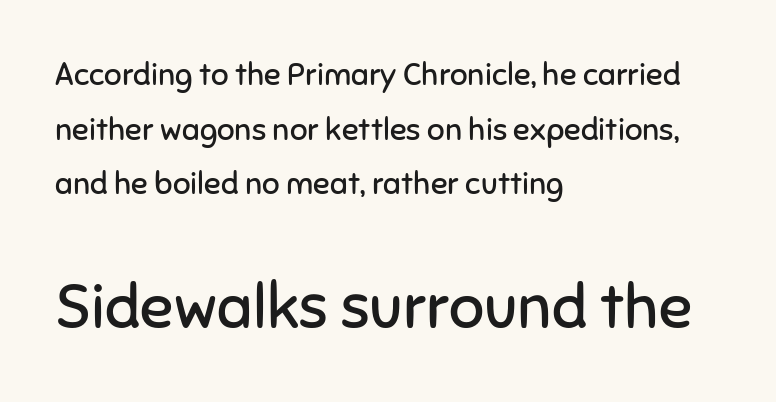
Nope, no serifs anywhere on these letters. Which chunk is bigger? The second one — the bottom block dwarfs the top. Designer's note — italics off, roman on. Only glyphs here, with clear space below each row. Look at the tracking — it's just the regular setting, nothing added. Does the copy run flush right? No — it runs flush left.
